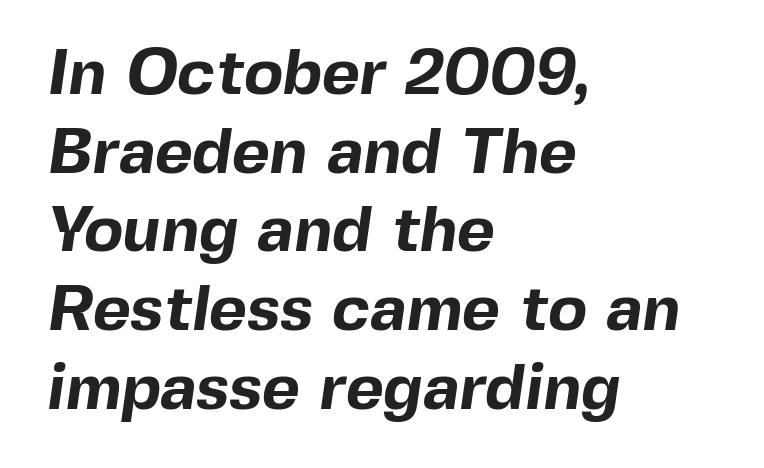
Q: Is the text bold? A: Yes.
Q: Is the typeface a serif or a sans-serif typeface? A: Sans-serif.
Q: Is the text underlined? A: No.
Q: How is the paragraph aligned? A: Left-aligned.
Q: Is the spacing between letters normal or unusually wide? A: Normal.
Q: Width (condensed, normal, or wide)? A: Normal.
Q: x-height? A: Medium.
Q: Monospaced? A: No.
